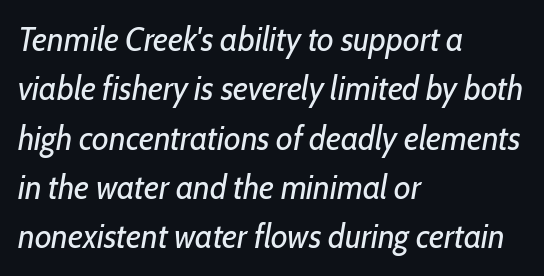
The image shows 34 px regular-weight, condensed type, italic (leaning right); set left-aligned, normal line spacing (1.45x), normal letter spacing, not underlined; low stroke contrast and a medium x-height.
